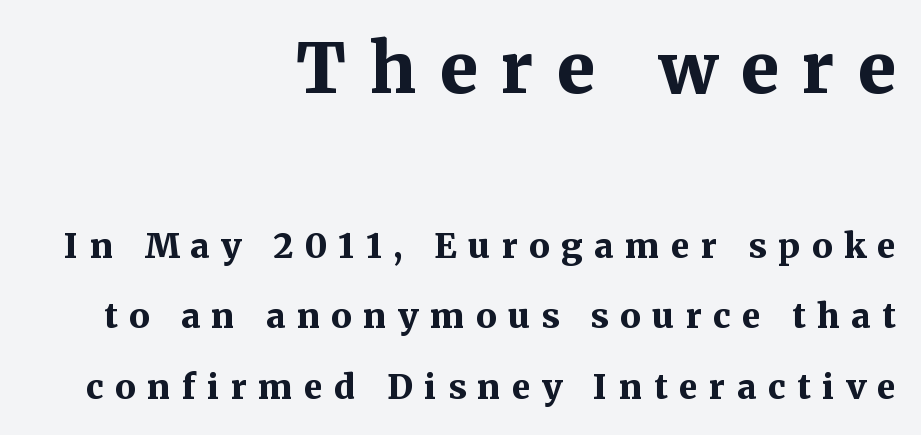
The image shows 69 px bold serif type, upright; set right-aligned, loose line spacing (2.08x), unusually wide letter spacing (+0.34 em), not underlined; the first (top) block is 2.03x larger; medium stroke contrast and a medium x-height.
